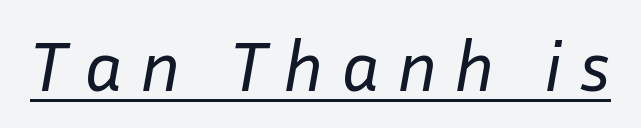
Q: Is the text bold? A: No.
Q: Is the text italic (slanted)? A: Yes, it leans right by about 10 degrees.
Q: Is the text underlined? A: Yes.
Q: Is the spacing between letters normal or unusually wide? A: Unusually wide.
Q: Width (condensed, normal, or wide)? A: Normal.
Q: Stroke contrast? A: Low.
Q: x-height? A: Medium.
Q: Monospaced? A: No.
